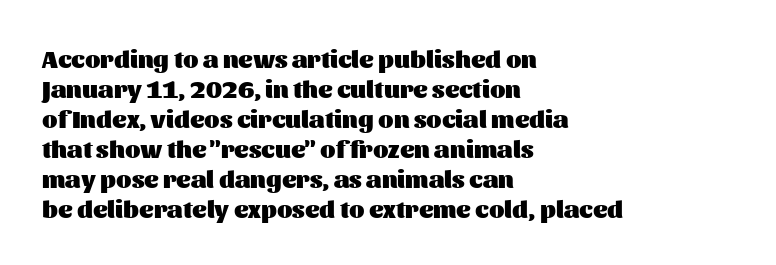
Q: Is the text bold? A: Yes.
Q: Is the text italic (slanted)? A: No, it is upright.
Q: Is the text underlined? A: No.
Q: How is the paragraph aligned? A: Left-aligned.
Q: Is the spacing between letters normal or unusually wide? A: Normal.
